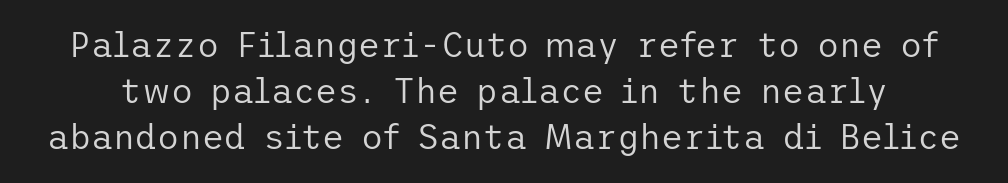
Short note: letters normally spaced. Examine the stroke ends and you'll find no serifs. A bare baseline throughout the passage. Each new line begins a customary step beneath the previous one.
